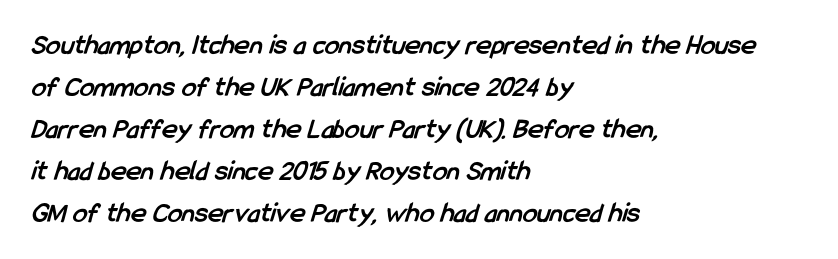
{"serif": "no", "bold": "yes", "weight": "semibold", "width": "condensed", "stroke_contrast": "low", "x_height": "medium", "monospaced": "no", "underline": "no", "align": "left", "line_spacing": "normal", "line_spacing_ratio": 1.45, "letter_spacing": "normal", "letter_spacing_em": 0.0, "glyph_px": 29}
